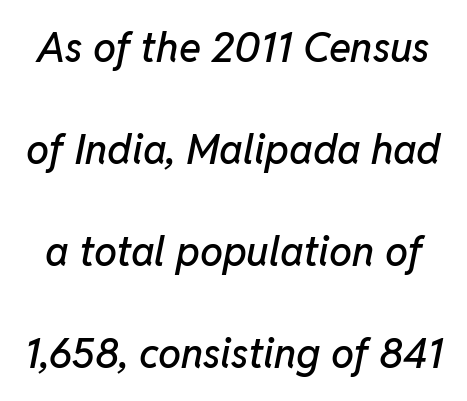
Q: Is the text italic (slanted)? A: Yes, it leans right by about 11 degrees.
Q: Is the text underlined? A: No.
Q: Is the spacing between letters normal or unusually wide? A: Normal.
Q: Is the spacing between lines tight, normal or loose? A: Loose.
Q: Width (condensed, normal, or wide)? A: Normal.
Q: Stroke contrast? A: Low.
Q: x-height? A: Medium.
Q: Monospaced? A: No.
